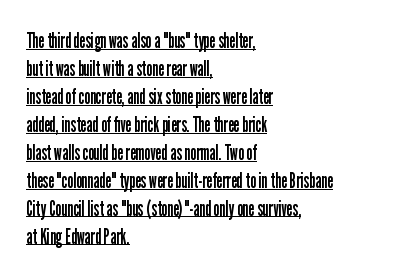
The image shows 22 px text type, upright; set left-aligned, normal line spacing (1.27x), normal letter spacing, underlined.
